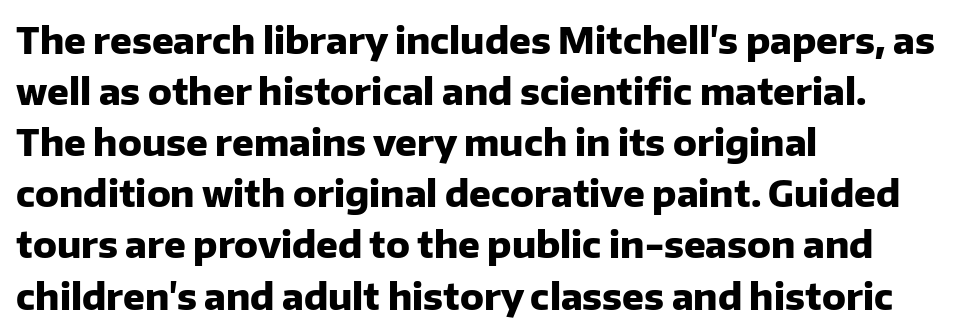
Q: Is the text bold? A: Yes.
Q: Is the text italic (slanted)? A: No, it is upright.
Q: Is the typeface a serif or a sans-serif typeface? A: Sans-serif.
Q: Is the text underlined? A: No.
Q: How is the paragraph aligned? A: Left-aligned.
Q: Is the spacing between letters normal or unusually wide? A: Normal.
Q: Is the spacing between lines tight, normal or loose? A: Normal.
Q: Width (condensed, normal, or wide)? A: Normal.
Q: Stroke contrast? A: Low.
Q: x-height? A: Medium.
Q: Monospaced? A: No.
